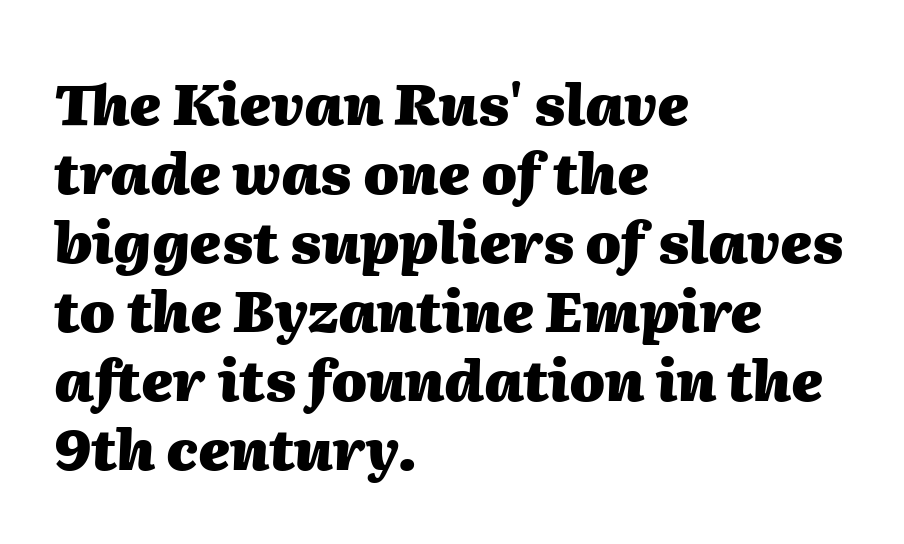
Characters follow at the spacing the type designer built in. A bare baseline throughout the passage. This is oblique type, the kind used for emphasis or titles. The lines in this sample share a left origin and differ only in where they stop. Looks like regular typesetting: each glyph gets only the width it needs. Students, this is bold: see how much ink each stroke carries.
